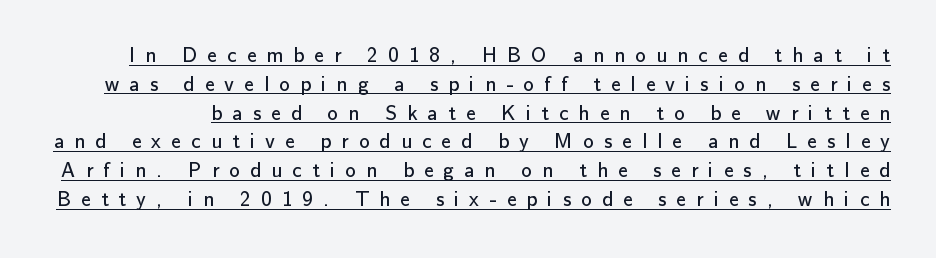
The image shows 21 px text type, upright; set normal line spacing (1.37x), unusually wide letter spacing (+0.49 em), underlined.
